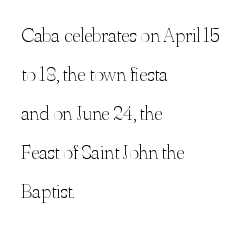
Q: Is the text bold? A: No.
Q: Is the text italic (slanted)? A: No, it is upright.
Q: Is the text underlined? A: No.
Q: How is the paragraph aligned? A: Left-aligned.
Q: Is the spacing between letters normal or unusually wide? A: Normal.
